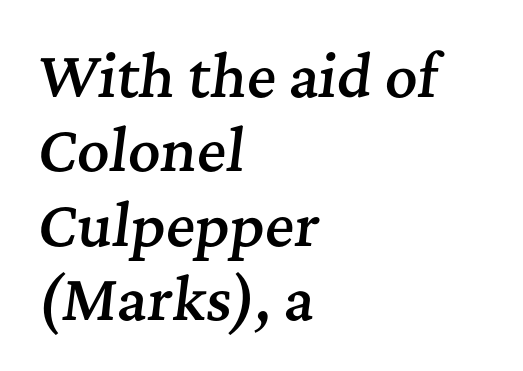
The image shows 56 px semibold serif type, italic (leaning right); set left-aligned, normal line spacing (1.33x), normal letter spacing, not underlined; medium stroke contrast and a medium x-height.
